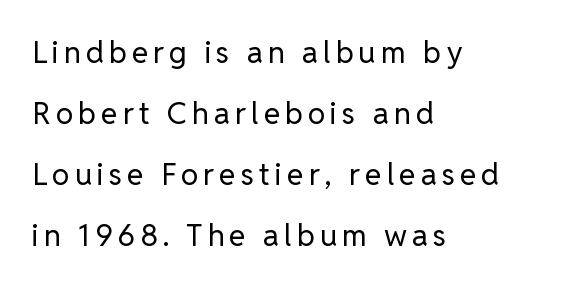
{"serif": "no", "italic": "no", "bold": "no", "weight": "regular", "width": "normal", "stroke_contrast": "low", "x_height": "medium", "monospaced": "no", "underline": "no", "align": "left", "line_spacing": "loose", "line_spacing_ratio": 2.03, "glyph_px": 30}
